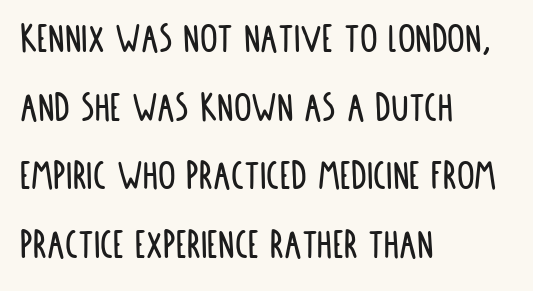
A clean baseline with only descenders dipping below it. The specimen reads as upright at a glance. How are the letters spaced? Ordinarily, with no added tracking. Grotesque or geometric, the face here clearly has no serifs. The rendering anchors every line to the left-hand side.
